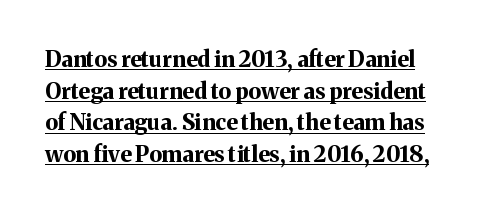
Q: Is the text bold? A: Yes.
Q: Is the text italic (slanted)? A: No, it is upright.
Q: Is the text underlined? A: Yes.
Q: Is the spacing between letters normal or unusually wide? A: Normal.
Q: Is the spacing between lines tight, normal or loose? A: Normal.
